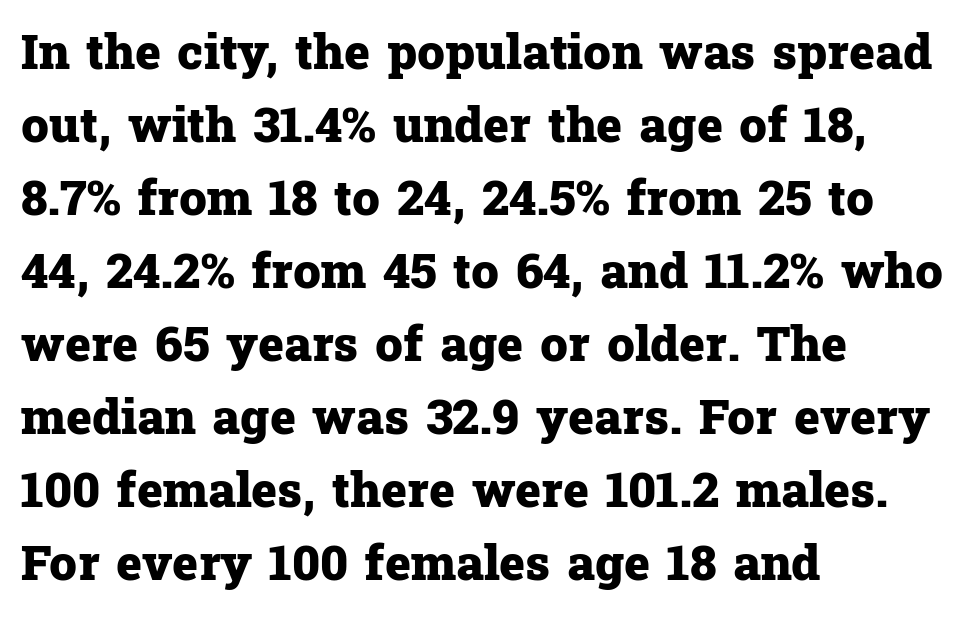
Q: Is the text bold? A: Yes.
Q: Is the text italic (slanted)? A: No, it is upright.
Q: Is the typeface a serif or a sans-serif typeface? A: Serif.
Q: Is the text underlined? A: No.
Q: How is the paragraph aligned? A: Left-aligned.
Q: Is the spacing between letters normal or unusually wide? A: Normal.
Q: Is the spacing between lines tight, normal or loose? A: Normal.
Q: Width (condensed, normal, or wide)? A: Normal.
Q: Stroke contrast? A: Low.
Q: x-height? A: Medium.
Q: Monospaced? A: No.
